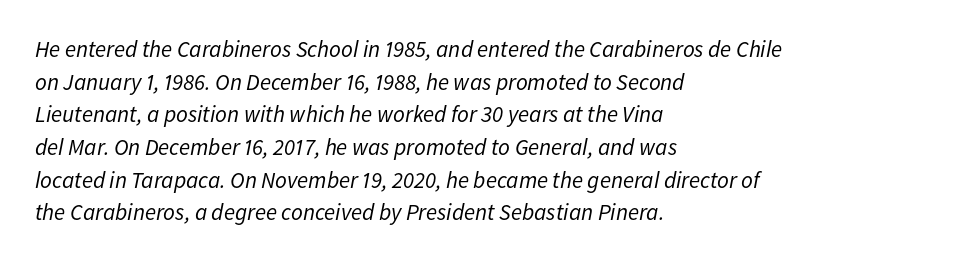
Q: Is the text bold? A: No.
Q: Is the text italic (slanted)? A: Yes, it leans right by about 11 degrees.
Q: Is the text underlined? A: No.
Q: How is the paragraph aligned? A: Left-aligned.
Q: Is the spacing between letters normal or unusually wide? A: Normal.
Q: Is the spacing between lines tight, normal or loose? A: Normal.
